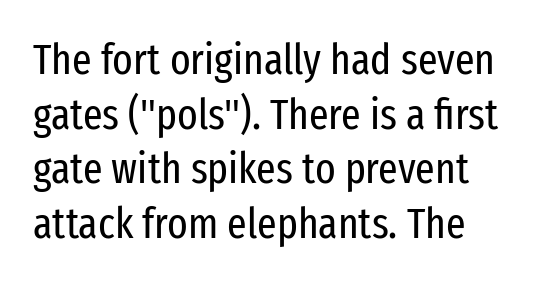
Q: Is the text bold? A: No.
Q: Is the text italic (slanted)? A: No, it is upright.
Q: Is the typeface a serif or a sans-serif typeface? A: Sans-serif.
Q: Is the text underlined? A: No.
Q: How is the paragraph aligned? A: Left-aligned.
Q: Is the spacing between letters normal or unusually wide? A: Normal.
Q: Is the spacing between lines tight, normal or loose? A: Normal.
Q: Width (condensed, normal, or wide)? A: Condensed.
Q: Stroke contrast? A: Low.
Q: x-height? A: Medium.
Q: Monospaced? A: No.
